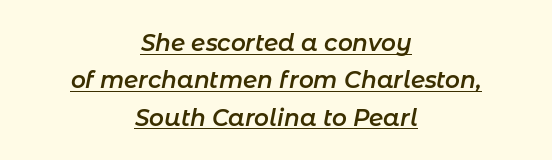
The image shows 23 px text type, italic (leaning right); set centered, normal line spacing (1.62x), normal letter spacing, underlined.
